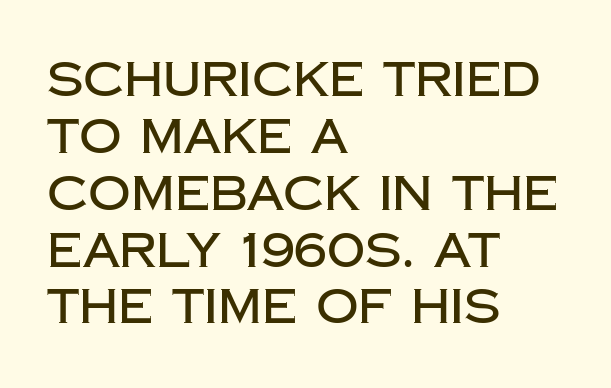
These lines keep a tight, regular rhythm from letter to letter. Examine the stroke ends and you'll find no serifs. When letters stand straight like this, we call the style roman or upright. Only glyphs here, with clear space below each row. A student would call this left alignment; a typographer would say flush left, rag right.
